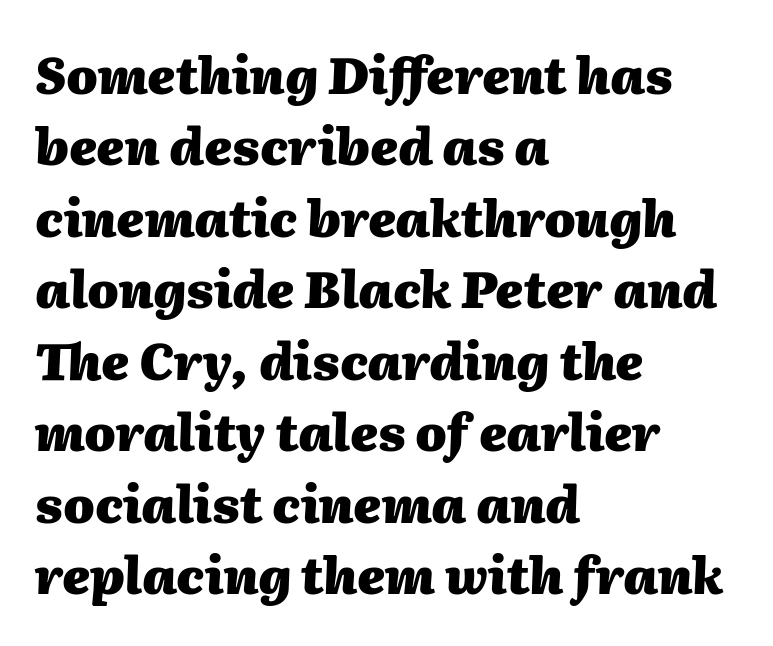
Notice how descenders clear the ascenders below comfortably — that's standard leading. Is the block centered? No — it sits flush against the left margin. Strokes here are thick enough to call this a true bold. The rendering applies a slant to the glyphs. Think of a printed novel: that variable character pitch is what you see here.
